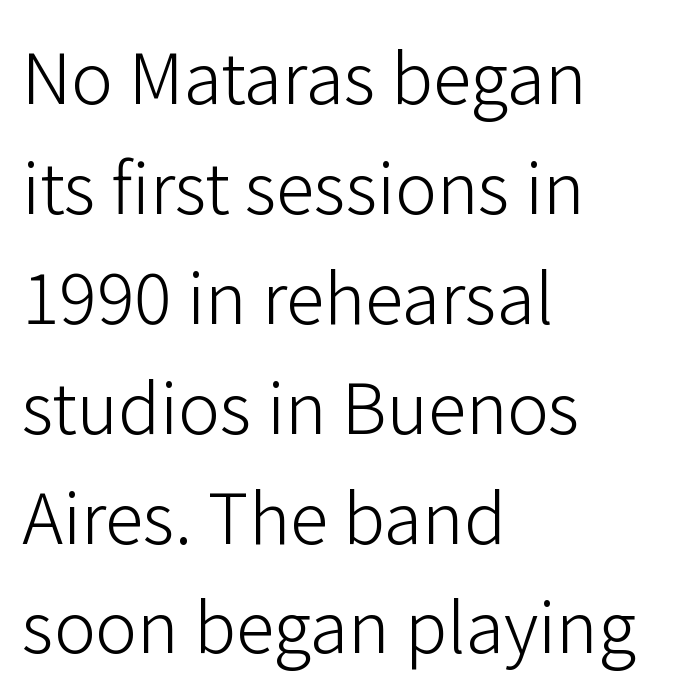
The image shows 70 px light sans-serif type, upright; set left-aligned, normal line spacing (1.57x), normal letter spacing, not underlined; low stroke contrast and a medium x-height.
